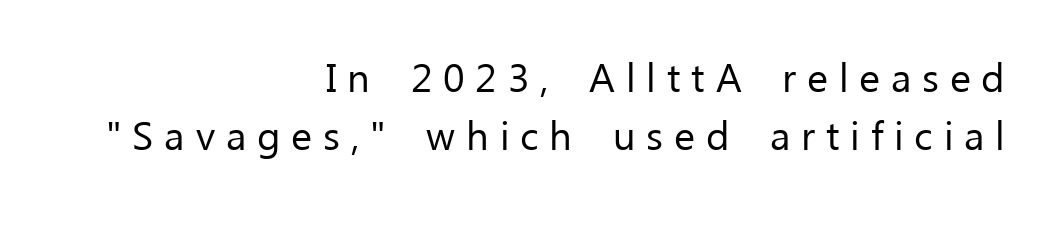
The vertical gap from one line to the next is medium. The tracking reads as deliberately expanded to a designer's eye. The face used here is a sans, in the tradition of grotesques and geometrics. Notice how the stems are strictly vertical — no italics here. Line endings align vertically; line beginnings do not.
